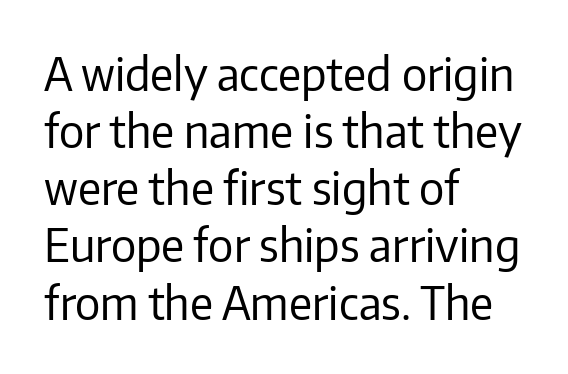
Q: Is the text bold? A: No.
Q: Is the text italic (slanted)? A: No, it is upright.
Q: Is the typeface a serif or a sans-serif typeface? A: Sans-serif.
Q: Is the text underlined? A: No.
Q: How is the paragraph aligned? A: Left-aligned.
Q: Is the spacing between letters normal or unusually wide? A: Normal.
Q: Is the spacing between lines tight, normal or loose? A: Normal.
Q: Width (condensed, normal, or wide)? A: Normal.
Q: Stroke contrast? A: Low.
Q: x-height? A: Medium.
Q: Monospaced? A: No.
